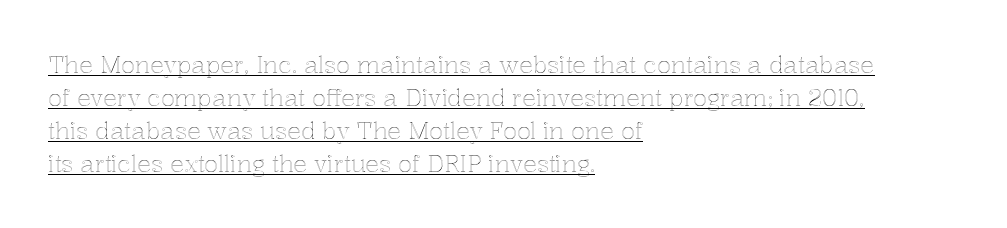
Q: Is the text italic (slanted)? A: No, it is upright.
Q: Is the text underlined? A: Yes.
Q: How is the paragraph aligned? A: Left-aligned.
Q: Is the spacing between letters normal or unusually wide? A: Normal.
Q: Is the spacing between lines tight, normal or loose? A: Normal.
